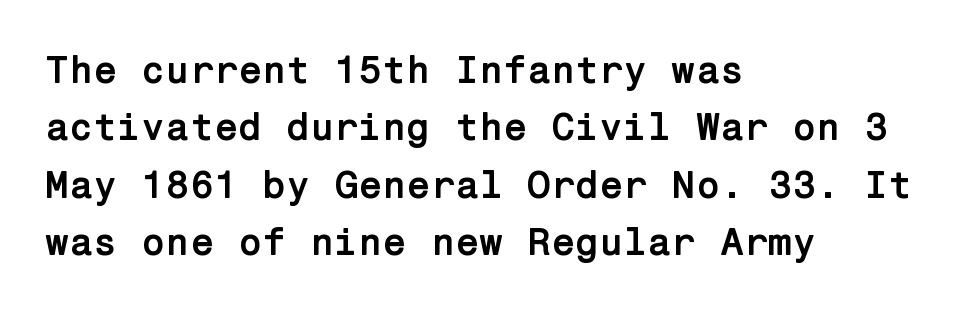
Is there much room between lines? A standard amount, neither cramped nor airy. This is sans-serif lettering, the kind often seen on screens and signage. Horizontally, the lines are justified to the leading edge only. The font is running at its bold setting. The space beneath each line is pristine and unruled.
